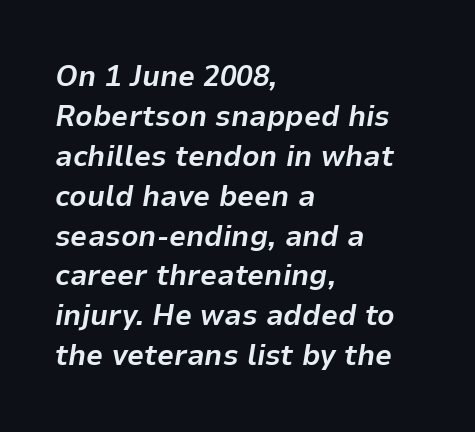
{"italic": "yes", "lean": "right", "slant_degrees": 9, "bold": "yes", "weight": "bold", "width": "normal", "stroke_contrast": "low", "x_height": "medium", "monospaced": "no", "underline": "no", "align": "left", "line_spacing": "normal", "line_spacing_ratio": 1.33, "letter_spacing": "normal", "letter_spacing_em": 0.0, "glyph_px": 30}
